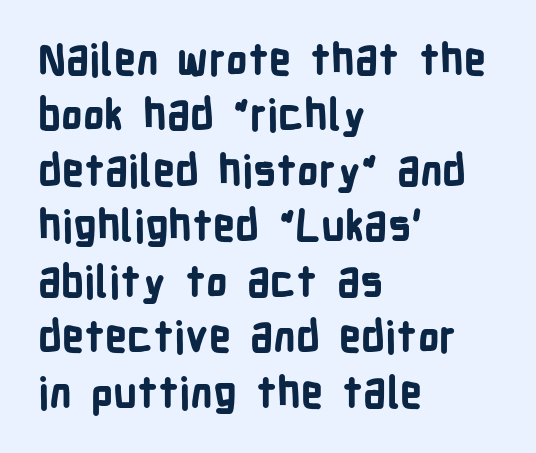
Spacing verdict: proportional, widths tailored to each character. Letterform terminals end flat and unadorned throughout the passage. A classic flush-left, rag-right setting is used for this passage. Each word holds together tightly as a unit, with standard inter-letter gaps.
